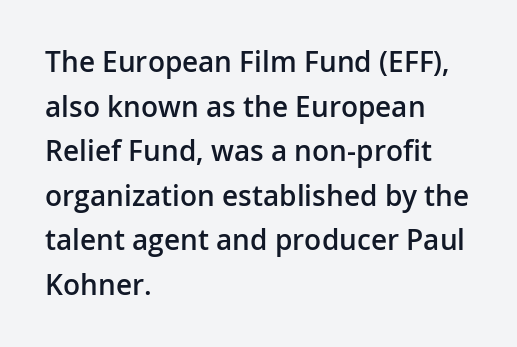
Proportional: the letters do not fall into vertical columns. The letters carry no serifs — their stems end cleanly without finishing strokes. The area under the type is left untouched. When letters stand straight like this, we call the style roman or upright. Caption: multi-line text, flush left, ragged right.
